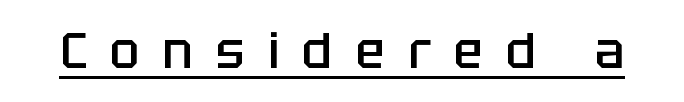
The image shows 49 px semibold sans-serif type, upright; set unusually wide letter spacing (+0.47 em), underlined; low stroke contrast and a large x-height.
